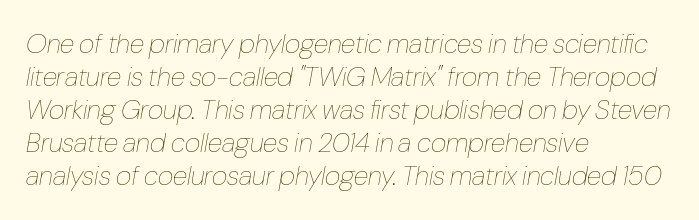
The image shows 27 px text type, italic (leaning right); set left-aligned, line spacing 1.22x, normal letter spacing, not underlined.
